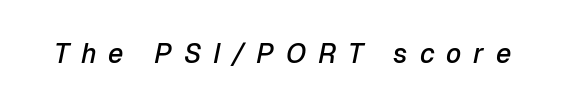
Lines of text with bare space underneath. The type is letterspaced generously, with wide tracking. Emphasis by weight is partial: semibold. The font's italic variant was chosen for this text.
